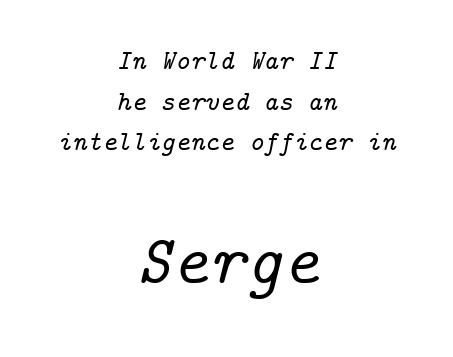
The image shows 70 px serif type, italic (leaning right); set centered, normal line spacing (1.45x), normal letter spacing, not underlined; the second (bottom) block is 2.5x larger; low stroke contrast and a medium x-height.
